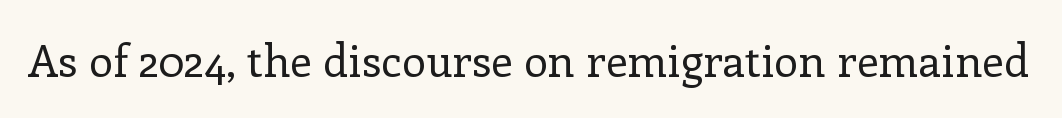
{"serif": "yes", "italic": "no", "bold": "no", "weight": "regular", "width": "normal", "stroke_contrast": "low", "x_height": "medium", "monospaced": "no", "underline": "no", "letter_spacing": "normal", "letter_spacing_em": 0.0, "glyph_px": 44}
